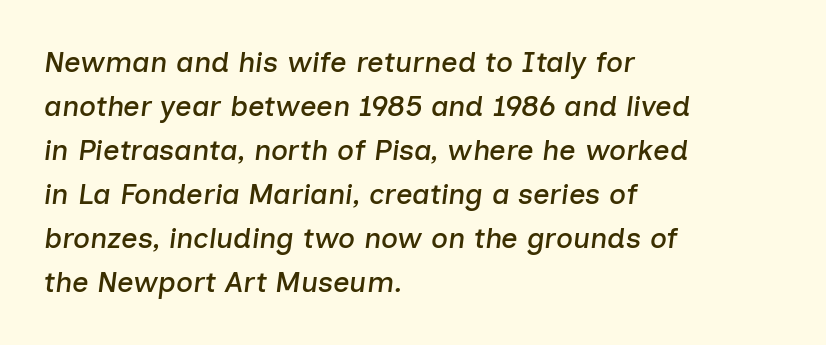
Q: Is the text italic (slanted)? A: Yes, it leans right by about 7 degrees.
Q: Is the text underlined? A: No.
Q: How is the paragraph aligned? A: Left-aligned.
Q: Is the spacing between letters normal or unusually wide? A: Normal.
Q: Is the spacing between lines tight, normal or loose? A: Normal.
Q: Width (condensed, normal, or wide)? A: Normal.
Q: Stroke contrast? A: Low.
Q: x-height? A: Medium.
Q: Monospaced? A: No.
